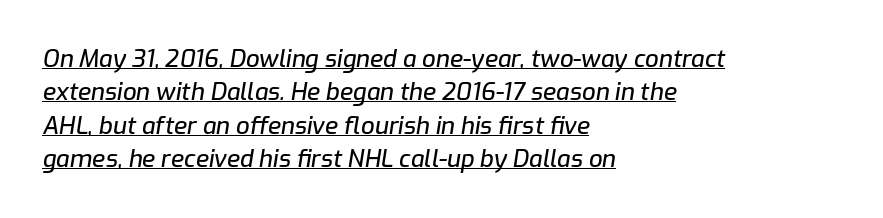
{"italic": "yes", "lean": "right", "slant_degrees": 9, "underline": "yes", "align": "left", "line_spacing": "normal", "line_spacing_ratio": 1.39, "letter_spacing": "normal", "letter_spacing_em": 0.0, "glyph_px": 24}
